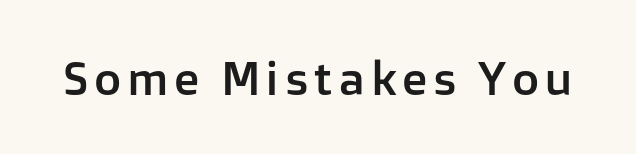
Q: Is the text italic (slanted)? A: No, it is upright.
Q: Is the typeface a serif or a sans-serif typeface? A: Sans-serif.
Q: Is the text underlined? A: No.
Q: Width (condensed, normal, or wide)? A: Normal.
Q: Stroke contrast? A: Low.
Q: x-height? A: Medium.
Q: Monospaced? A: No.
